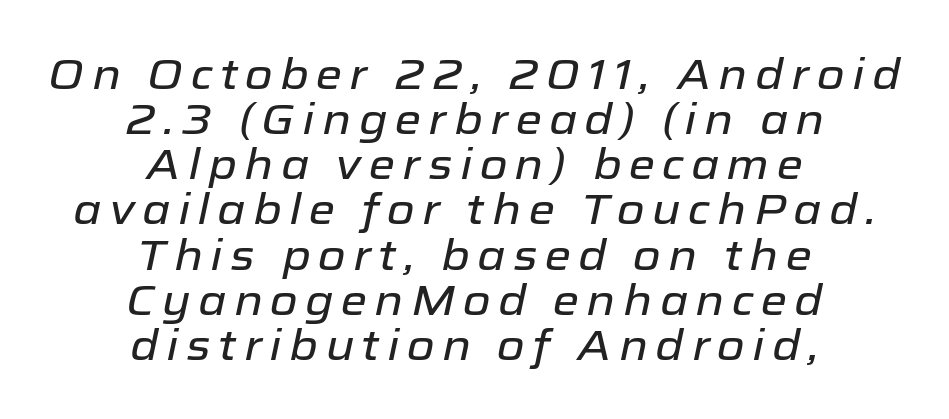
Q: Is the text italic (slanted)? A: Yes, it leans right by about 12 degrees.
Q: Is the text underlined? A: No.
Q: How is the paragraph aligned? A: Centered.
Q: Is the spacing between lines tight, normal or loose? A: Tight.
Q: Width (condensed, normal, or wide)? A: Normal.
Q: Stroke contrast? A: Low.
Q: x-height? A: Medium.
Q: Monospaced? A: No.
